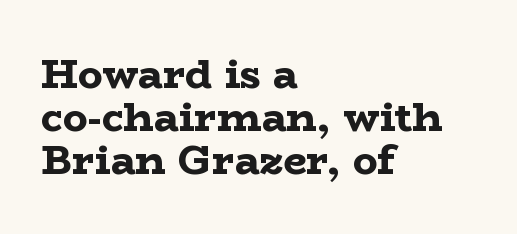
Q: Is the text bold? A: Yes.
Q: Is the text italic (slanted)? A: No, it is upright.
Q: Is the typeface a serif or a sans-serif typeface? A: Serif.
Q: Is the text underlined? A: No.
Q: How is the paragraph aligned? A: Left-aligned.
Q: Is the spacing between letters normal or unusually wide? A: Normal.
Q: Is the spacing between lines tight, normal or loose? A: Tight.
Q: Width (condensed, normal, or wide)? A: Wide.
Q: Stroke contrast? A: Low.
Q: x-height? A: Medium.
Q: Monospaced? A: No.
